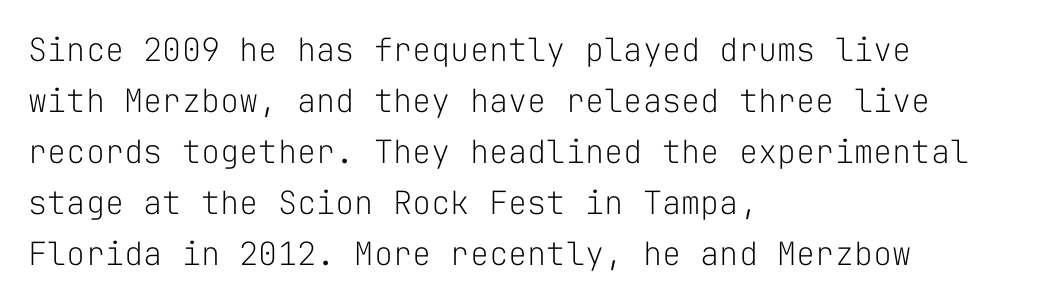
The image shows 32 px light sans-serif type, upright, monospaced; set left-aligned, normal line spacing (1.59x), normal letter spacing, not underlined; low stroke contrast and a medium x-height.
